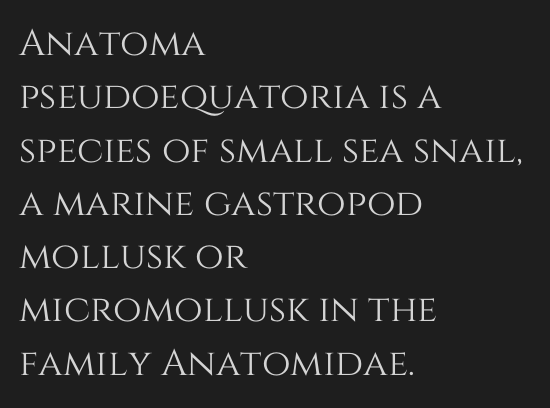
{"italic": "no", "width": "normal", "stroke_contrast": "medium", "x_height": "large", "monospaced": "no", "underline": "no", "align": "left", "line_spacing": "normal", "line_spacing_ratio": 1.44, "letter_spacing": "normal", "letter_spacing_em": 0.0, "glyph_px": 37}
